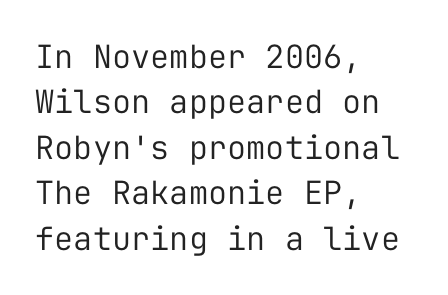
{"serif": "no", "italic": "no", "bold": "no", "weight": "regular", "width": "normal", "stroke_contrast": "low", "x_height": "medium", "monospaced": "yes", "underline": "no", "align": "left", "line_spacing": "normal", "line_spacing_ratio": 1.42, "letter_spacing": "normal", "letter_spacing_em": 0.0, "glyph_px": 32}
